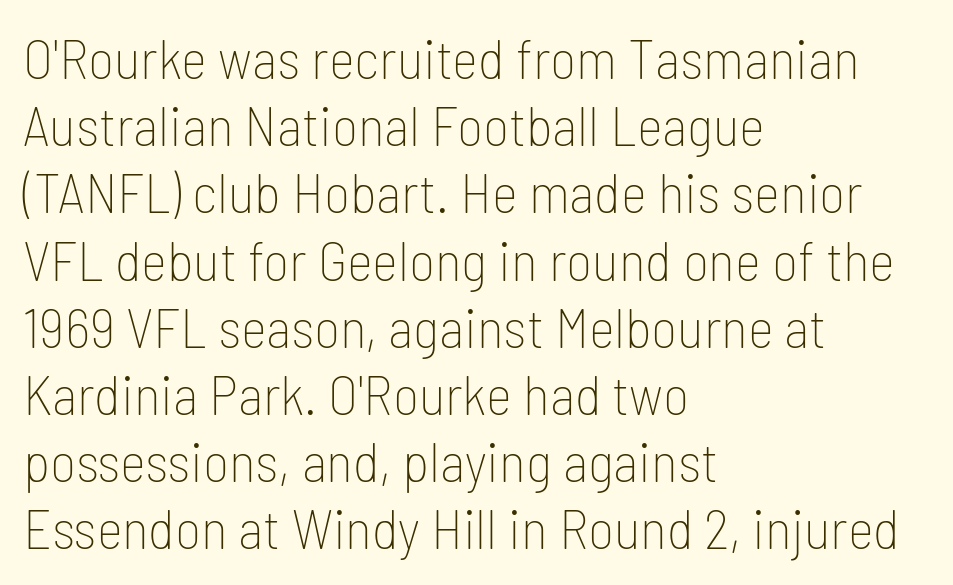
Q: Is the text bold? A: No.
Q: Is the text italic (slanted)? A: No, it is upright.
Q: Is the typeface a serif or a sans-serif typeface? A: Sans-serif.
Q: Is the text underlined? A: No.
Q: How is the paragraph aligned? A: Left-aligned.
Q: Is the spacing between letters normal or unusually wide? A: Normal.
Q: Width (condensed, normal, or wide)? A: Condensed.
Q: Stroke contrast? A: Low.
Q: x-height? A: Medium.
Q: Monospaced? A: No.
